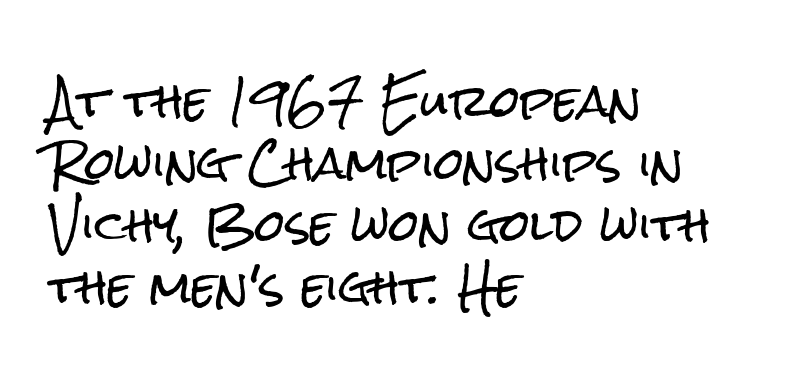
The image shows 43 px condensed sans-serif type, upright; set left-aligned, normal line spacing (1.44x), normal letter spacing, not underlined; low stroke contrast and a medium x-height.
